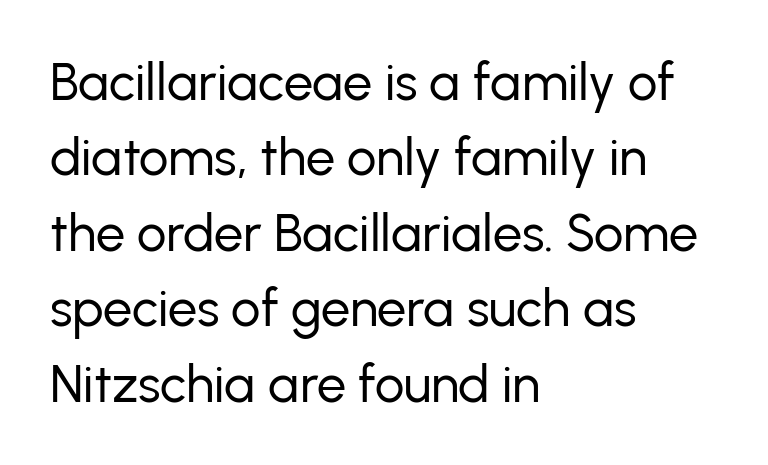
The image shows 52 px regular-weight sans-serif type, upright; set left-aligned, normal line spacing (1.45x), normal letter spacing, not underlined; low stroke contrast and a medium x-height.
